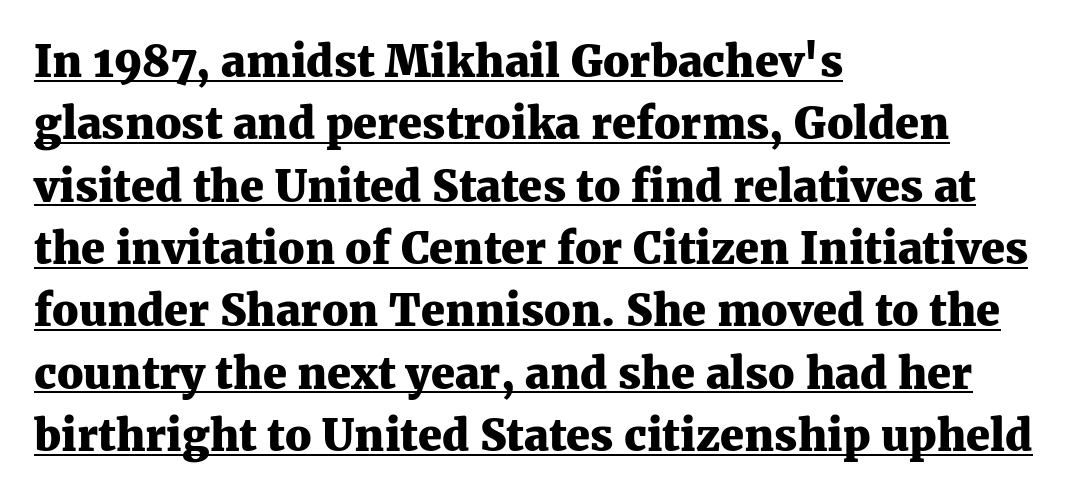
{"serif": "yes", "italic": "no", "bold": "yes", "weight": "heavy", "width": "normal", "stroke_contrast": "medium", "x_height": "medium", "monospaced": "no", "underline": "yes", "align": "left", "line_spacing": "normal", "line_spacing_ratio": 1.45, "letter_spacing": "normal", "letter_spacing_em": 0.0, "glyph_px": 43}
